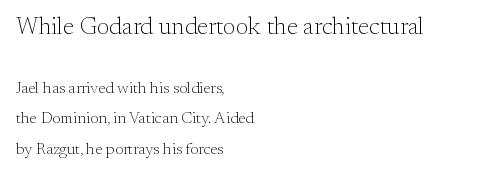
Is there any slant? The stems are plumb. The face looks like a standard text weight, possibly lighter. Reading down the column, the eye jumps a long way to each next line. How are the letters spaced? Ordinarily, with no added tracking.
